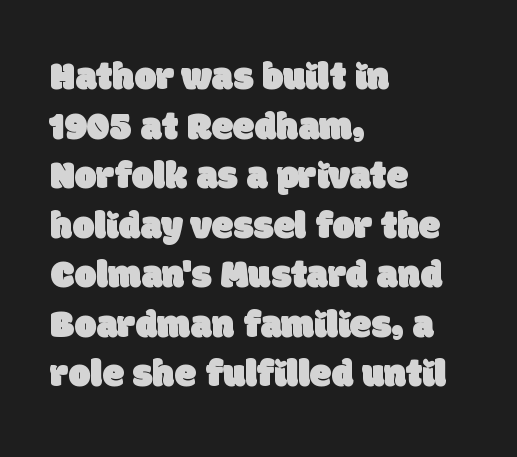
Q: Is the typeface a serif or a sans-serif typeface? A: Sans-serif.
Q: Is the text underlined? A: No.
Q: How is the paragraph aligned? A: Left-aligned.
Q: Is the spacing between letters normal or unusually wide? A: Normal.
Q: Is the spacing between lines tight, normal or loose? A: Normal.
Q: Width (condensed, normal, or wide)? A: Normal.
Q: Stroke contrast? A: Low.
Q: x-height? A: Large.
Q: Monospaced? A: No.
